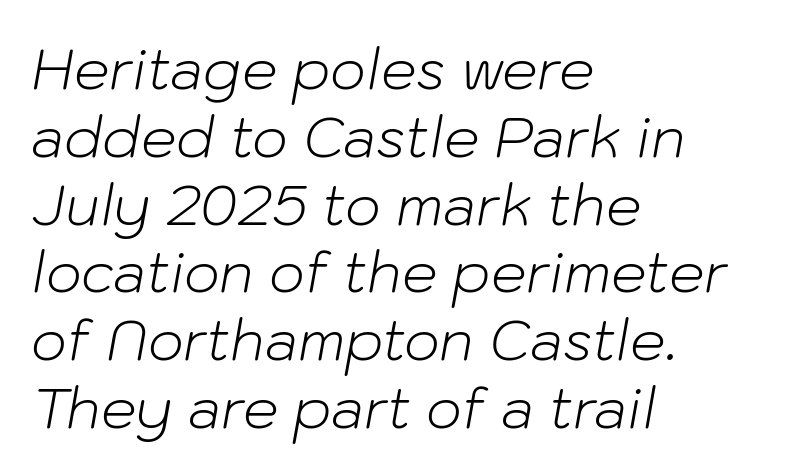
Underline: absent. The passage shown leans; its letterforms are oblique. Each letter keeps its own natural width here, so spacing adapts to shape. Think standard paragraph weight, or any step lighter than that. There is no visible air inserted between adjacent glyphs.
